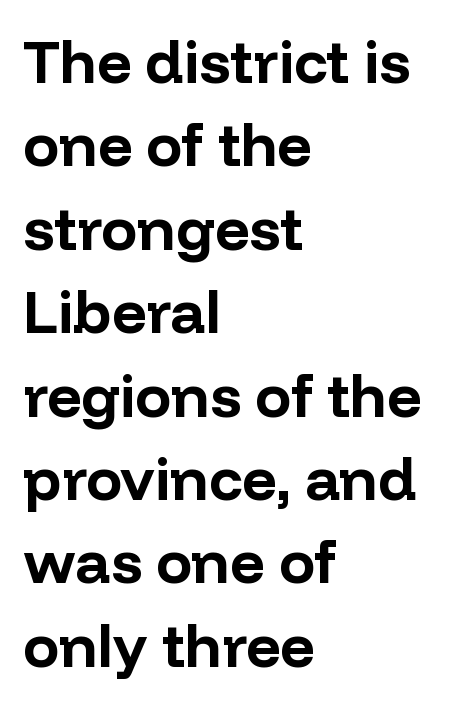
The image shows 60 px bold sans-serif type, upright; set left-aligned, normal line spacing (1.39x), normal letter spacing, not underlined; low stroke contrast and a medium x-height.
